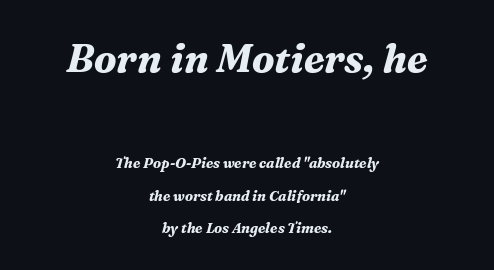
Thick stems and heavy bowls — unmistakably bold. Nobody touched the tracking dial on this one. Glance below the letters and you will spot only blank space. The type family on display is of the serif kind. Visually the block forms a symmetrical silhouette, jagged on both flanks. The earlier block is typeset at a bigger size than the later block.
